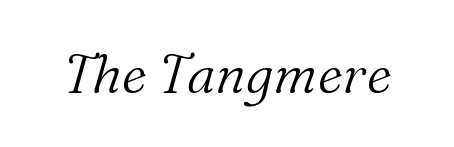
{"serif": "yes", "italic": "yes", "lean": "right", "slant_degrees": 16, "bold": "no", "weight": "light", "width": "normal", "stroke_contrast": "medium", "x_height": "medium", "monospaced": "no", "underline": "no", "letter_spacing": "normal", "letter_spacing_em": 0.0, "glyph_px": 54}
